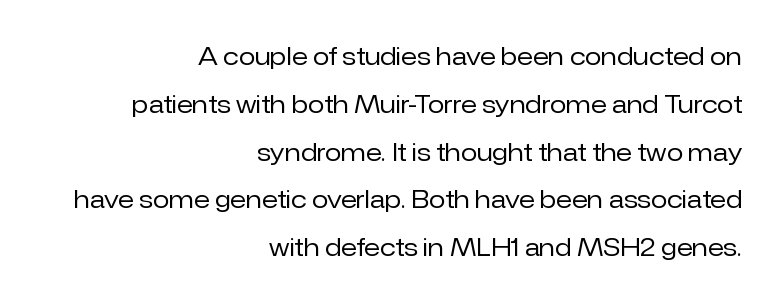
The image shows 24 px text type, upright; set right-aligned, loose line spacing (1.99x), normal letter spacing, not underlined.
